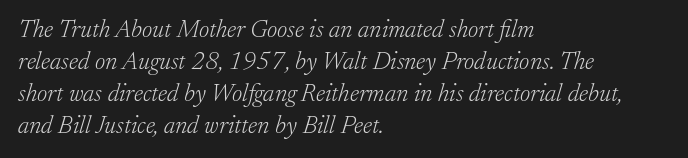
Q: Is the text bold? A: No.
Q: Is the text italic (slanted)? A: Yes, it leans right by about 17 degrees.
Q: Is the text underlined? A: No.
Q: How is the paragraph aligned? A: Left-aligned.
Q: Is the spacing between letters normal or unusually wide? A: Normal.
Q: Is the spacing between lines tight, normal or loose? A: Normal.
